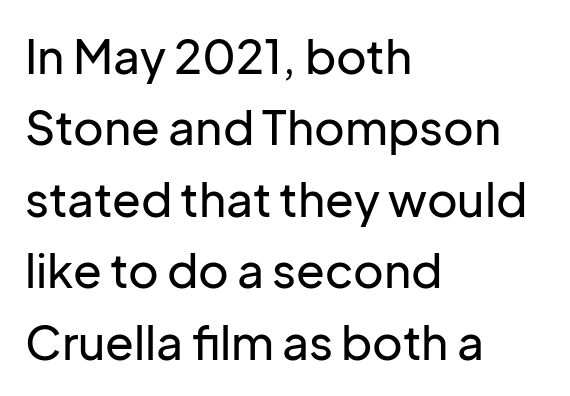
Posture: straight, roman, zero tilt. Reading down the column, the eye jumps a familiar distance to each next line. The compositor pushed each line to the left boundary. Underlining? Definitely not there.
